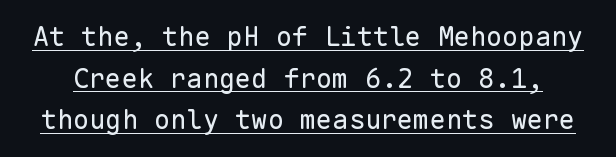
The image shows 27 px text type, upright; set normal line spacing (1.54x), normal letter spacing, underlined.
